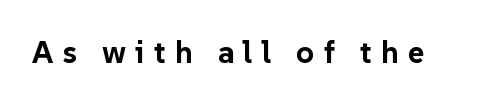
Underlining? Definitely not there. There is plenty of visible air inserted between adjacent glyphs. Letterform terminals end flat and unadorned throughout the passage. These lines are rendered in a variable-pitch font. No italicization has been applied; the sample stays upright. Summary of weight: heavy, a full bold.
